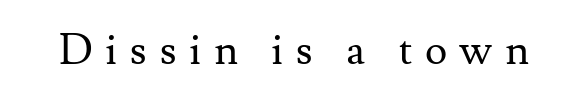
{"serif": "yes", "italic": "no", "bold": "no", "weight": "regular", "width": "normal", "stroke_contrast": "medium", "x_height": "small", "monospaced": "no", "underline": "no", "letter_spacing": "wide", "letter_spacing_em": 0.3, "glyph_px": 42}
